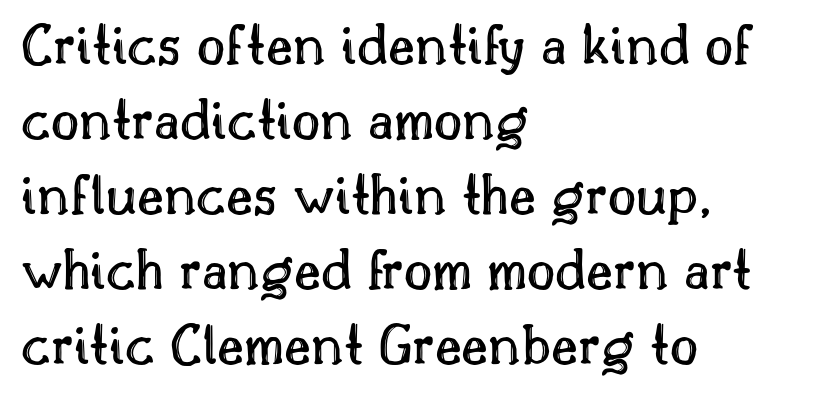
Q: Is the text italic (slanted)? A: No, it is upright.
Q: Is the text underlined? A: No.
Q: How is the paragraph aligned? A: Left-aligned.
Q: Is the spacing between letters normal or unusually wide? A: Normal.
Q: Width (condensed, normal, or wide)? A: Normal.
Q: x-height? A: Small.
Q: Monospaced? A: No.
